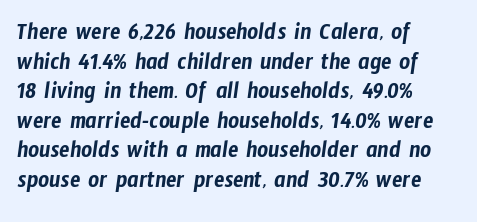
{"underline": "no", "align": "left", "line_spacing_ratio": 1.23, "letter_spacing": "normal", "letter_spacing_em": 0.0, "glyph_px": 24}
